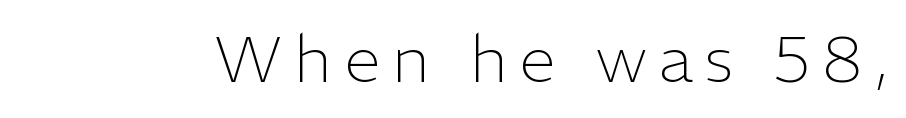
Q: Is the text bold? A: No.
Q: Is the text italic (slanted)? A: No, it is upright.
Q: Is the typeface a serif or a sans-serif typeface? A: Sans-serif.
Q: Is the text underlined? A: No.
Q: Width (condensed, normal, or wide)? A: Normal.
Q: Stroke contrast? A: Low.
Q: x-height? A: Medium.
Q: Monospaced? A: No.
